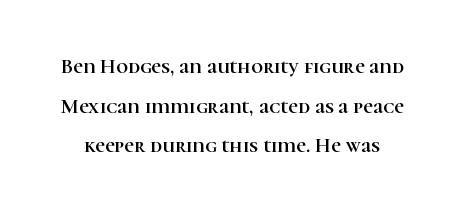
Q: Is the text italic (slanted)? A: No, it is upright.
Q: Is the text underlined? A: No.
Q: Is the spacing between letters normal or unusually wide? A: Normal.
